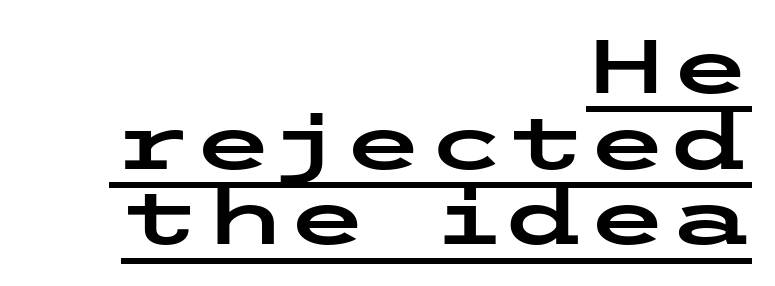
The passage is arranged like a letterhead date or caption credit — flush right. The face used here appears with an underline applied. You could call the tracking neutral — neither tight nor loose. Observe the absence of serifs on each vertical stroke in this sample. A typesetter would call this leading minimal, almost set solid.
